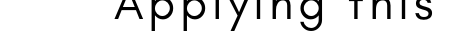
The foot of each line stays bare and open. Nothing sits at the stroke ends, so this counts as sans-serif. Nope, not italic — everything's standing straight. Ink coverage per letter is moderate at most. Proportional: the letters do not fall into vertical columns.
